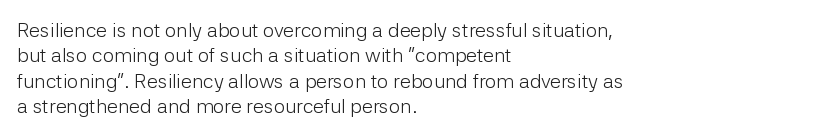
The rows are spaced the way most documents space them. Weight: in the light-to-regular range. Each word holds together tightly as a unit, with standard inter-letter gaps. Nobody drew a line under any word here.
